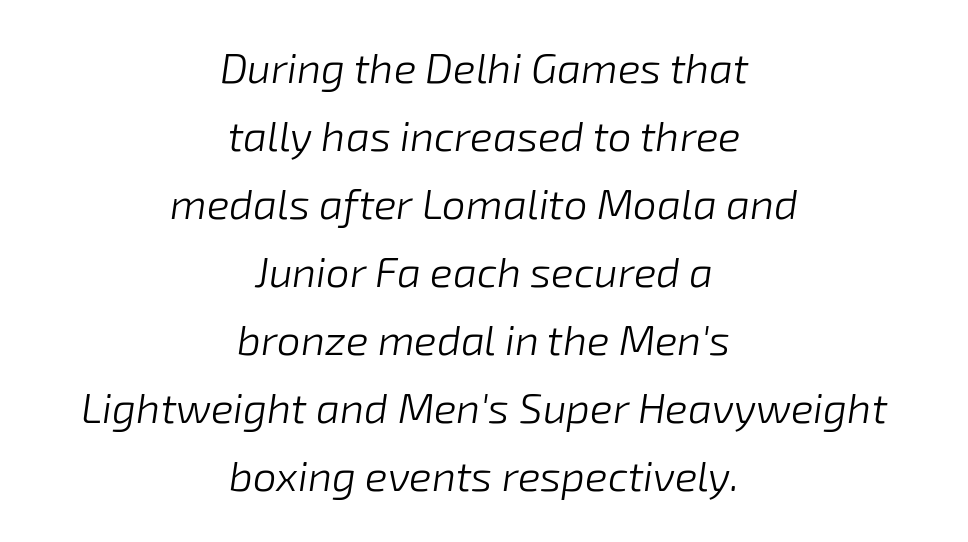
The image shows 42 px light type, italic (leaning right); set centered, normal line spacing (1.62x), normal letter spacing, not underlined; low stroke contrast and a medium x-height.
